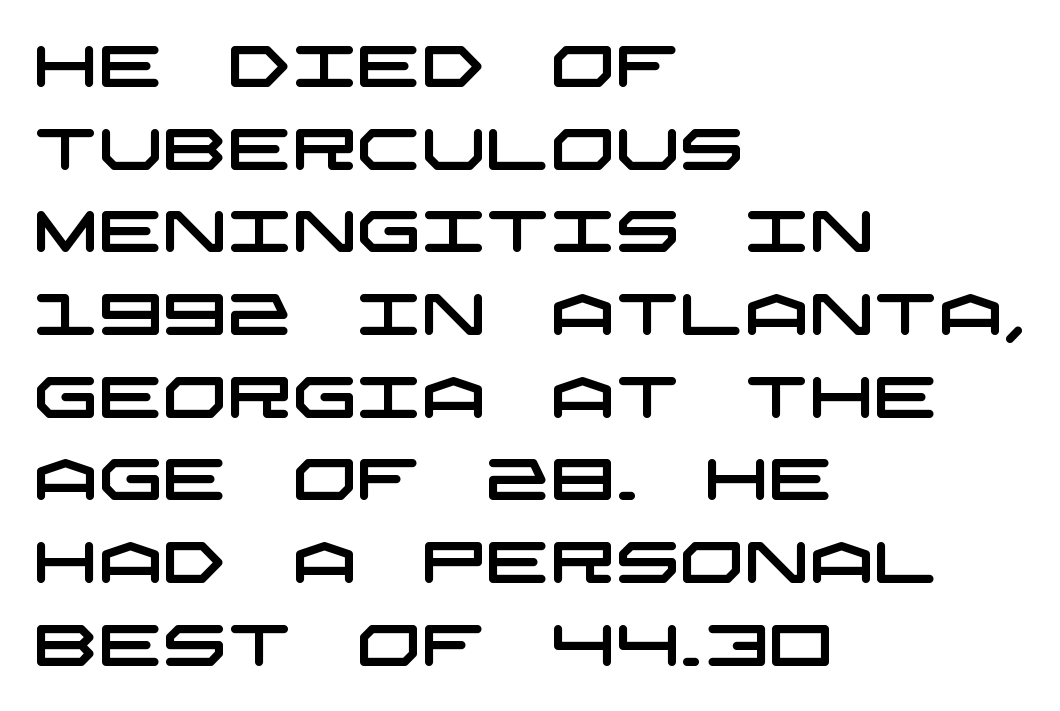
Notice how descenders clear the ascenders below comfortably — that's standard leading. Students, note that the glyphs here touch the page at normal intervals. Letters rest on an invisible, unmarked baseline. The face used here is a sans, in the tradition of grotesques and geometrics. Does the copy run flush right? No — it runs flush left.
